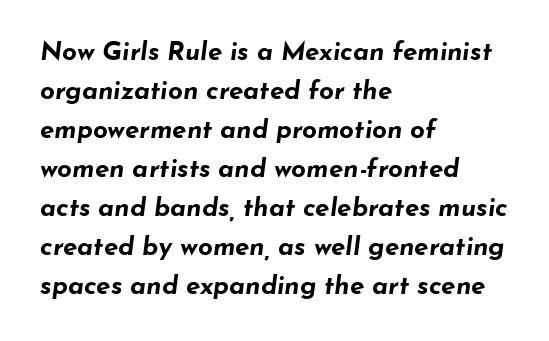
Q: Is the text bold? A: Yes.
Q: Is the text italic (slanted)? A: Yes, it leans right by about 7 degrees.
Q: Is the text underlined? A: No.
Q: How is the paragraph aligned? A: Left-aligned.
Q: Is the spacing between letters normal or unusually wide? A: Normal.
Q: Is the spacing between lines tight, normal or loose? A: Normal.
